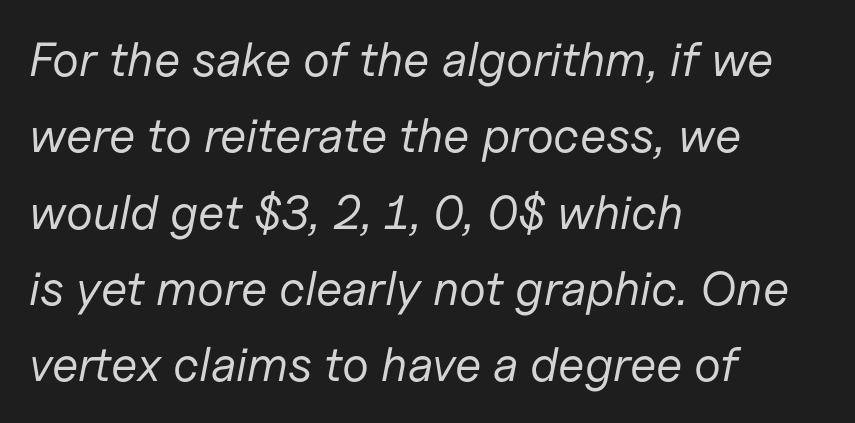
Observe the ordinary spacing: letters are neighbours, not strangers. Stroke thickness stays within the range of a standard reading face or lighter. If you drew a line through each stem, it would be angled. Each new line begins a customary step beneath the previous one. The face used here is proportionally spaced, like ordinary book or web type.
